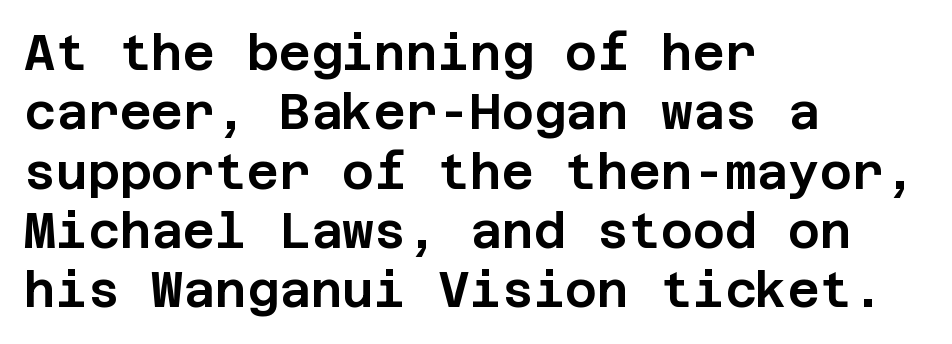
{"serif": "no", "italic": "no", "width": "normal", "stroke_contrast": "low", "x_height": "large", "underline": "no", "align": "left", "line_spacing_ratio": 1.21, "letter_spacing": "normal", "letter_spacing_em": 0.0, "glyph_px": 49}
